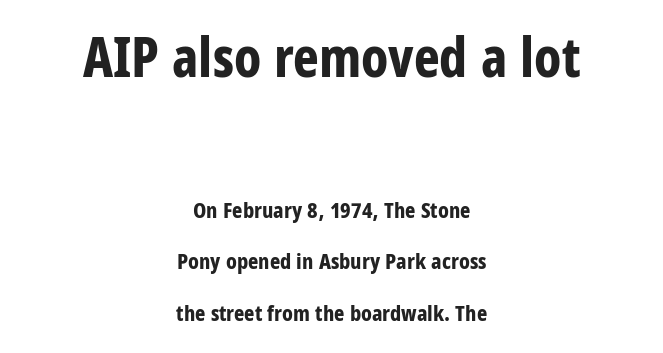
The image shows 55 px bold, condensed sans-serif type, upright; set centered, loose line spacing (2.34x), normal letter spacing, not underlined; the first (top) block is 2.5x larger; low stroke contrast and a large x-height.
